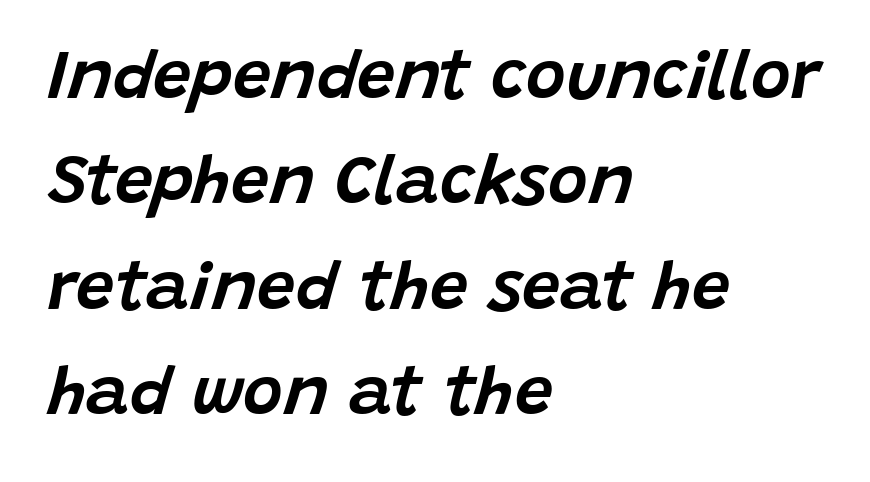
{"italic": "yes", "lean": "right", "slant_degrees": 15, "width": "normal", "stroke_contrast": "low", "x_height": "large", "monospaced": "no", "underline": "no", "align": "left", "line_spacing": "normal", "line_spacing_ratio": 1.55, "letter_spacing": "normal", "letter_spacing_em": 0.0, "glyph_px": 68}
